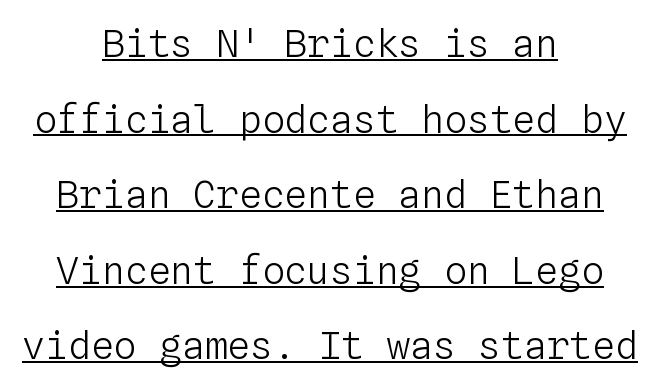
Q: Is the text bold? A: No.
Q: Is the text italic (slanted)? A: No, it is upright.
Q: Is the text underlined? A: Yes.
Q: How is the paragraph aligned? A: Centered.
Q: Is the spacing between letters normal or unusually wide? A: Normal.
Q: Is the spacing between lines tight, normal or loose? A: Loose.
Q: Width (condensed, normal, or wide)? A: Normal.
Q: Stroke contrast? A: Low.
Q: x-height? A: Medium.
Q: Monospaced? A: Yes.
